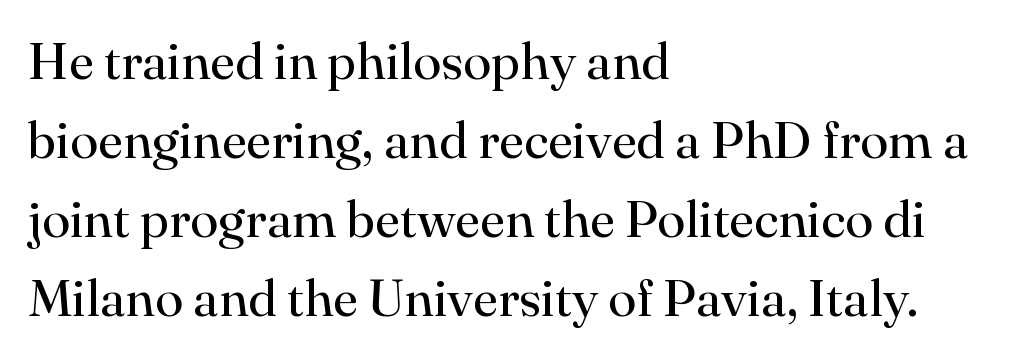
Q: Is the text bold? A: No.
Q: Is the text italic (slanted)? A: No, it is upright.
Q: Is the typeface a serif or a sans-serif typeface? A: Serif.
Q: Is the text underlined? A: No.
Q: How is the paragraph aligned? A: Left-aligned.
Q: Is the spacing between letters normal or unusually wide? A: Normal.
Q: Is the spacing between lines tight, normal or loose? A: Normal.
Q: Width (condensed, normal, or wide)? A: Normal.
Q: Stroke contrast? A: High.
Q: x-height? A: Small.
Q: Monospaced? A: No.
